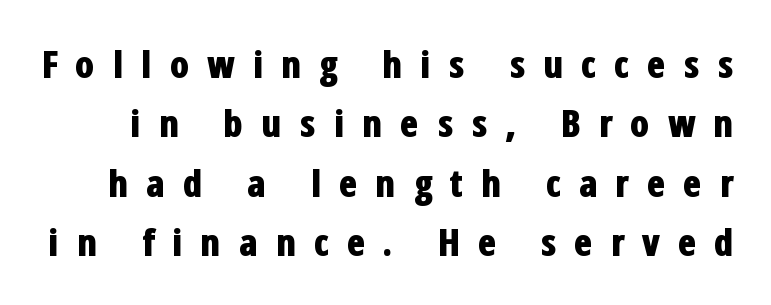
The image shows 38 px bold, condensed sans-serif type, upright; set normal line spacing (1.56x), unusually wide letter spacing (+0.46 em), not underlined; low stroke contrast and a medium x-height.
